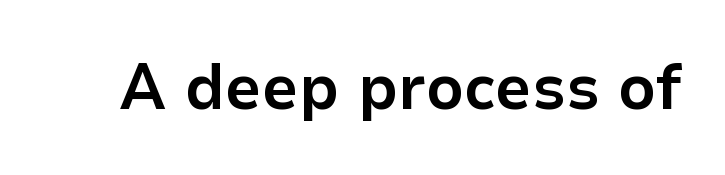
Q: Is the text bold? A: Yes.
Q: Is the text italic (slanted)? A: No, it is upright.
Q: Is the typeface a serif or a sans-serif typeface? A: Sans-serif.
Q: Is the text underlined? A: No.
Q: Is the spacing between letters normal or unusually wide? A: Normal.
Q: Width (condensed, normal, or wide)? A: Normal.
Q: Stroke contrast? A: Low.
Q: x-height? A: Medium.
Q: Monospaced? A: No.
